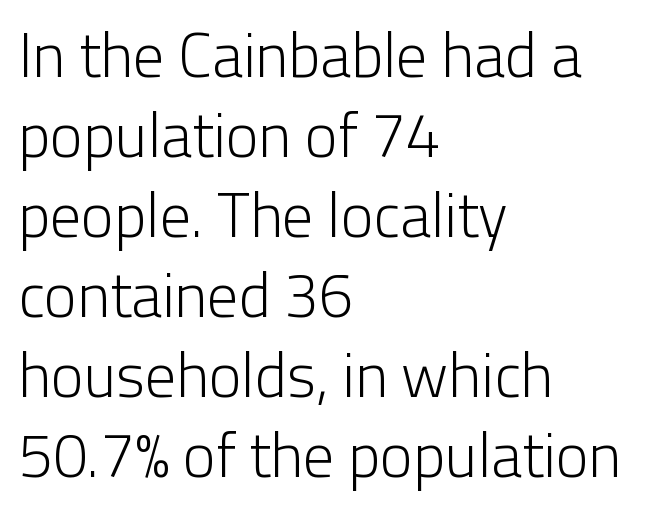
Q: Is the text bold? A: No.
Q: Is the text italic (slanted)? A: No, it is upright.
Q: Is the typeface a serif or a sans-serif typeface? A: Sans-serif.
Q: Is the text underlined? A: No.
Q: How is the paragraph aligned? A: Left-aligned.
Q: Is the spacing between letters normal or unusually wide? A: Normal.
Q: Is the spacing between lines tight, normal or loose? A: Normal.
Q: Width (condensed, normal, or wide)? A: Normal.
Q: Stroke contrast? A: Low.
Q: x-height? A: Medium.
Q: Monospaced? A: No.
